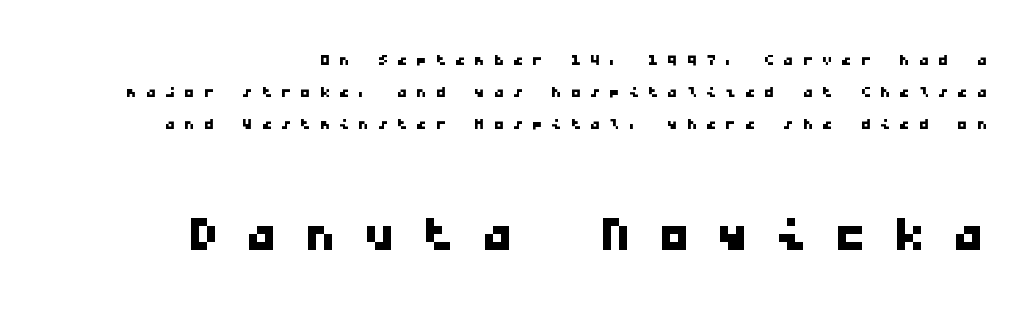
Q: Is the typeface a serif or a sans-serif typeface? A: Sans-serif.
Q: Is the text underlined? A: No.
Q: How is the paragraph aligned? A: Right-aligned.
Q: Is the spacing between letters normal or unusually wide? A: Unusually wide.
Q: Is the spacing between lines tight, normal or loose? A: Normal.
Q: Which block of text is set in a larger size, the first (top) or the second (bottom)? A: The second (bottom) one.
Q: Width (condensed, normal, or wide)? A: Wide.
Q: Stroke contrast? A: Low.
Q: x-height? A: Medium.
Q: Monospaced? A: Yes.
